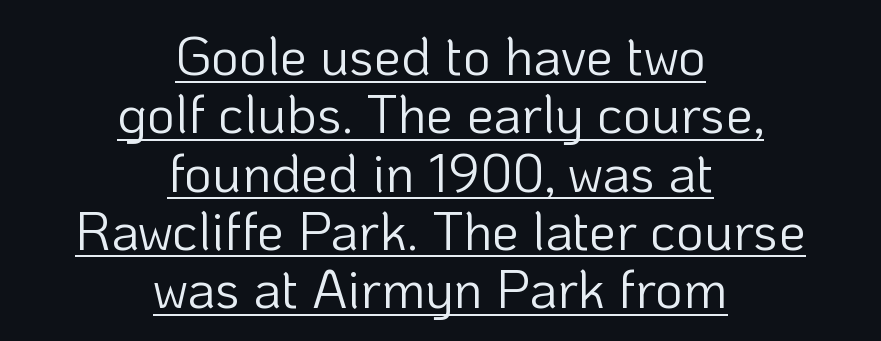
The image shows 54 px light sans-serif type, upright; set centered, tight line spacing (1.08x), normal letter spacing, underlined; low stroke contrast and a medium x-height.
